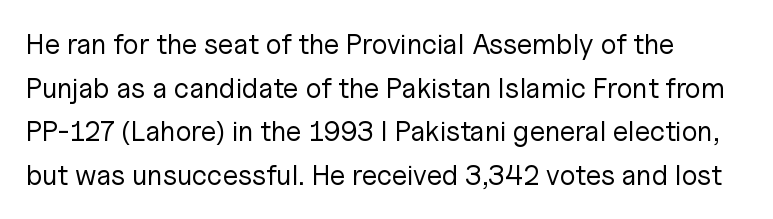
The horizontal fit of the characters is conventional and even. Is the block centered? No — it sits flush against the left margin. Do the letters lean? They stand straight. Honestly, the row spacing looks completely unremarkable. Just letters on the line, the space beneath them empty. These glyphs show unthickened strokes, regular width or finer.
